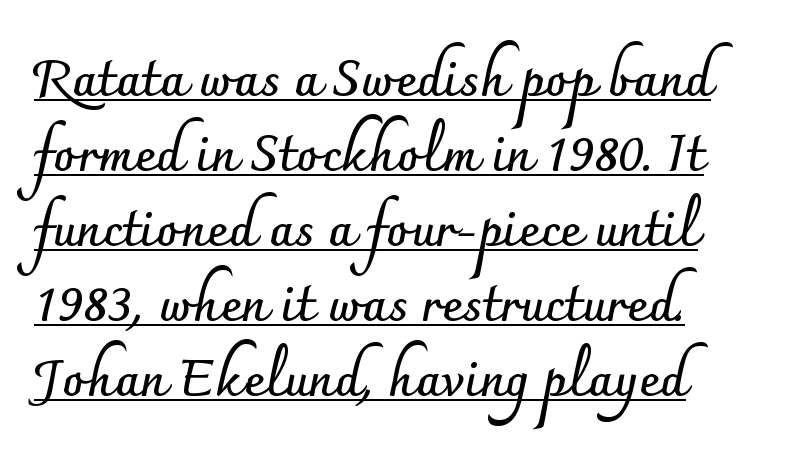
The typesetter has applied underlining to the passage shown. The rendering uses natural spacing where letterforms have individual widths. Words appear dense and cohesive because spacing is normal. Strong, thick strokes mark this as bold type.
